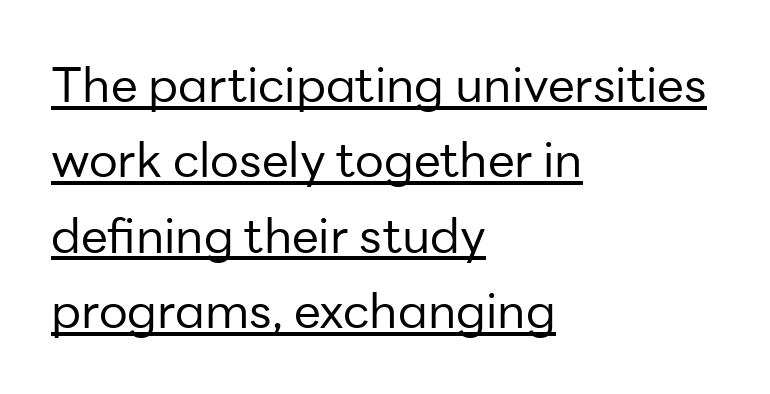
The image shows 48 px regular-weight sans-serif type, upright; set left-aligned, normal line spacing (1.57x), normal letter spacing, underlined; low stroke contrast and a medium x-height.
